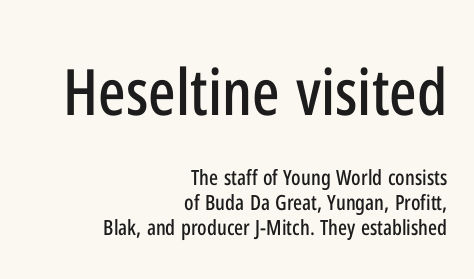
Q: Is the text italic (slanted)? A: No, it is upright.
Q: Is the typeface a serif or a sans-serif typeface? A: Sans-serif.
Q: Is the text underlined? A: No.
Q: How is the paragraph aligned? A: Right-aligned.
Q: Is the spacing between letters normal or unusually wide? A: Normal.
Q: Which block of text is set in a larger size, the first (top) or the second (bottom)? A: The first (top) one.
Q: Width (condensed, normal, or wide)? A: Condensed.
Q: Stroke contrast? A: Low.
Q: x-height? A: Medium.
Q: Monospaced? A: No.
